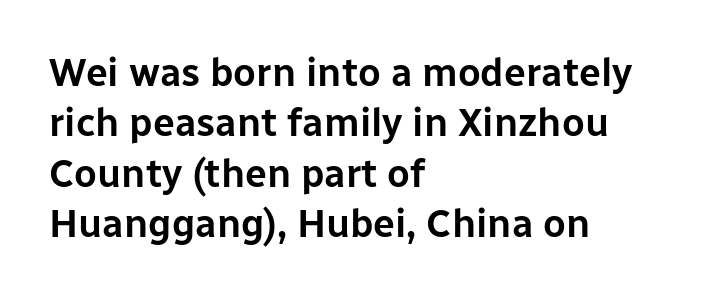
{"serif": "no", "italic": "no", "width": "normal", "stroke_contrast": "low", "x_height": "medium", "monospaced": "no", "underline": "no", "align": "left", "line_spacing": "normal", "line_spacing_ratio": 1.29, "letter_spacing": "normal", "letter_spacing_em": 0.0, "glyph_px": 39}
